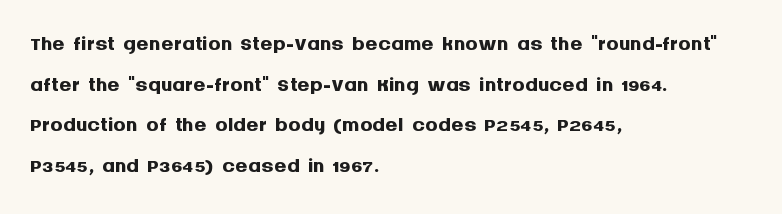
Q: Is the text bold? A: Yes.
Q: Is the text italic (slanted)? A: No, it is upright.
Q: Is the typeface a serif or a sans-serif typeface? A: Sans-serif.
Q: Is the text underlined? A: No.
Q: How is the paragraph aligned? A: Left-aligned.
Q: Is the spacing between letters normal or unusually wide? A: Normal.
Q: Is the spacing between lines tight, normal or loose? A: Normal.
Q: Width (condensed, normal, or wide)? A: Normal.
Q: Stroke contrast? A: Medium.
Q: x-height? A: Large.
Q: Monospaced? A: No.
